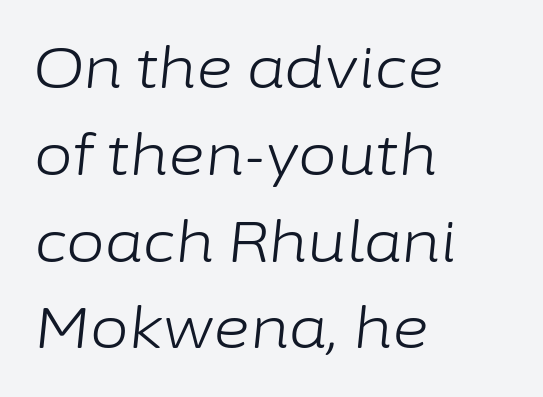
Q: Is the text bold? A: No.
Q: Is the text italic (slanted)? A: Yes, it leans right by about 6 degrees.
Q: Is the text underlined? A: No.
Q: How is the paragraph aligned? A: Left-aligned.
Q: Is the spacing between letters normal or unusually wide? A: Normal.
Q: Is the spacing between lines tight, normal or loose? A: Normal.
Q: Width (condensed, normal, or wide)? A: Normal.
Q: Stroke contrast? A: Low.
Q: x-height? A: Medium.
Q: Monospaced? A: No.
